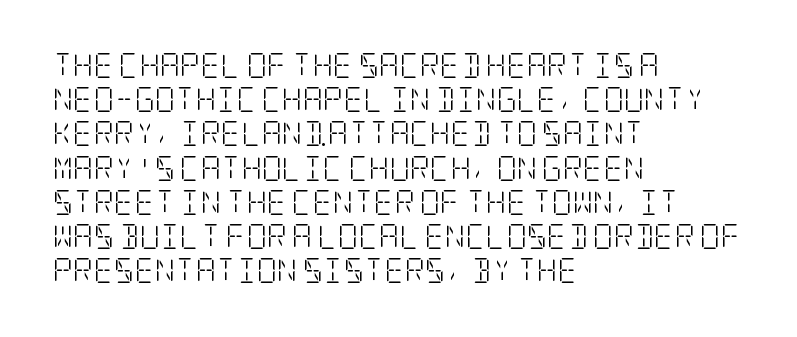
{"italic": "no", "bold": "no", "underline": "no", "align": "left", "line_spacing": "normal", "line_spacing_ratio": 1.37, "letter_spacing": "normal", "letter_spacing_em": 0.0, "glyph_px": 25}
